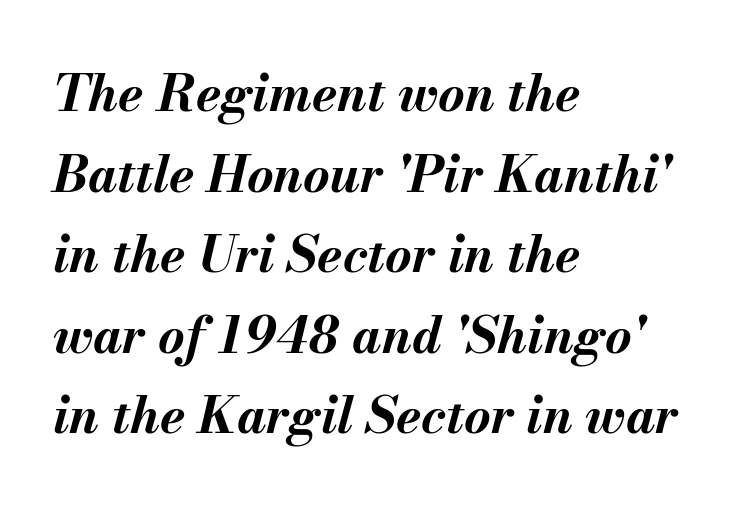
The image shows 51 px bold type, italic (leaning right); set left-aligned, normal line spacing (1.58x), normal letter spacing, not underlined; medium stroke contrast and a small x-height.
